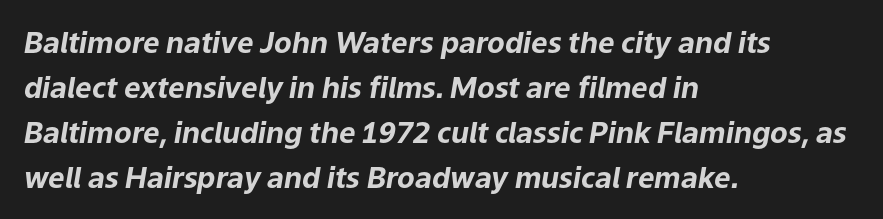
The image shows 29 px bold type, italic (leaning right); set left-aligned, normal line spacing (1.55x), normal letter spacing, not underlined; low stroke contrast and a medium x-height.
